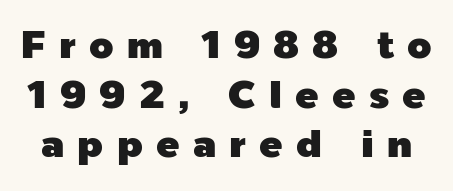
Inter-character spacing is expanded well beyond the font's built-in metrics. These lines are composed in type without serifs. Type without underlining. Varying glyph widths throughout — classic text-font behaviour. Italic: no, the glyphs are upright roman. Regarding leading, the lines here are spaced in the standard way.
